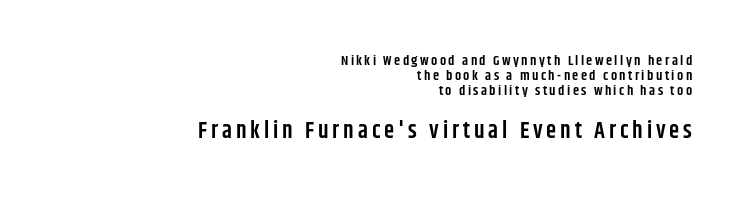
The image shows 23 px text type, upright; set right-aligned, tight line spacing (1.07x), not underlined; the second (bottom) block is 1.64x larger.
